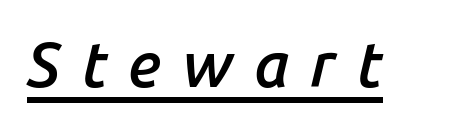
{"italic": "yes", "lean": "right", "slant_degrees": 14, "bold": "semi", "weight": "semibold", "width": "normal", "stroke_contrast": "low", "x_height": "medium", "monospaced": "no", "underline": "yes", "letter_spacing": "wide", "letter_spacing_em": 0.33, "glyph_px": 63}
